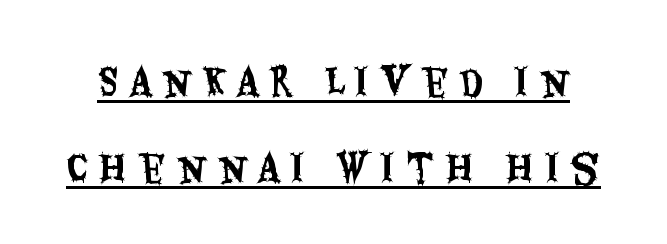
{"serif": "no", "italic": "no", "width": "condensed", "stroke_contrast": "medium", "x_height": "large", "monospaced": "no", "underline": "yes", "line_spacing": "loose", "line_spacing_ratio": 2.32, "letter_spacing": "wide", "letter_spacing_em": 0.3, "glyph_px": 37}
